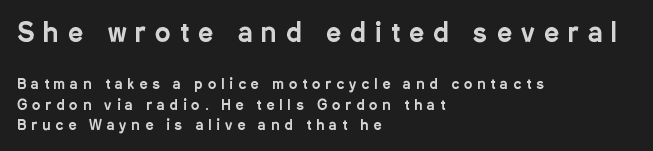
The image shows 26 px text type, upright; set left-aligned, normal line spacing (1.47x), unusually wide letter spacing (+0.36 em), not underlined; the first (top) block is 1.86x larger.
